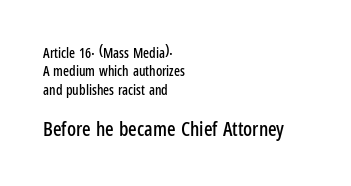
Q: Is the text italic (slanted)? A: No, it is upright.
Q: Is the text underlined? A: No.
Q: How is the paragraph aligned? A: Left-aligned.
Q: Is the spacing between letters normal or unusually wide? A: Normal.
Q: Is the spacing between lines tight, normal or loose? A: Normal.
Q: Which block of text is set in a larger size, the first (top) or the second (bottom)? A: The second (bottom) one.
